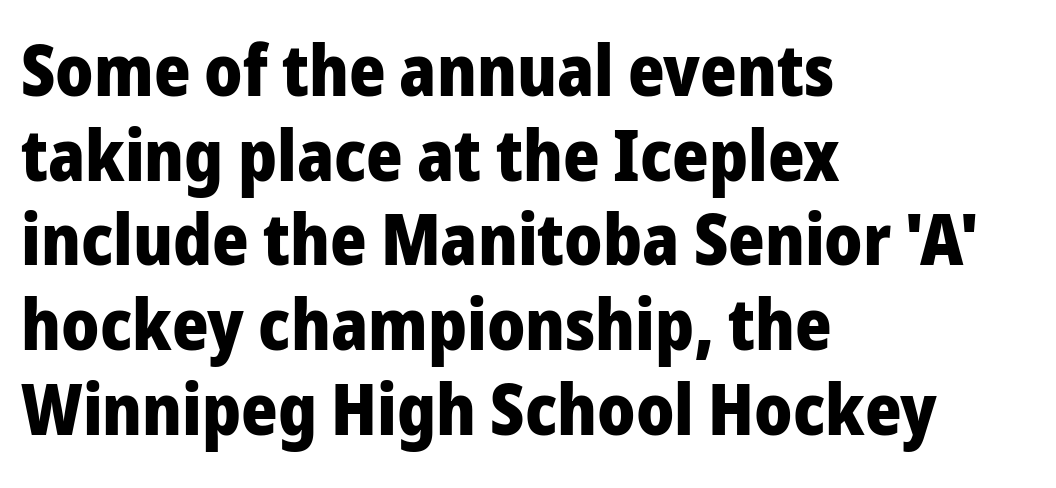
Q: Is the text bold? A: Yes.
Q: Is the text italic (slanted)? A: No, it is upright.
Q: Is the typeface a serif or a sans-serif typeface? A: Sans-serif.
Q: Is the text underlined? A: No.
Q: How is the paragraph aligned? A: Left-aligned.
Q: Is the spacing between letters normal or unusually wide? A: Normal.
Q: Width (condensed, normal, or wide)? A: Normal.
Q: Stroke contrast? A: Low.
Q: x-height? A: Medium.
Q: Monospaced? A: No.
